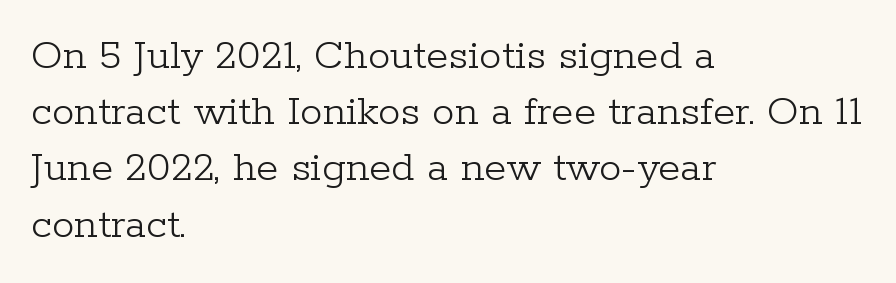
{"serif": "yes", "italic": "no", "bold": "no", "weight": "light", "width": "normal", "stroke_contrast": "low", "x_height": "medium", "monospaced": "no", "underline": "no", "align": "left", "line_spacing": "normal", "line_spacing_ratio": 1.25, "letter_spacing": "normal", "letter_spacing_em": 0.0, "glyph_px": 45}
